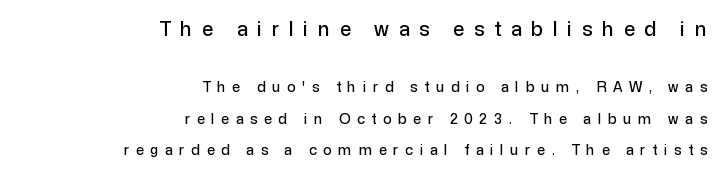
This rendering widens character spacing well past its baseline value. The font's upright variant was chosen for this text. The gap between lines stays unmarked. This layout puts the oversized block above and the modest block below. Each line ends at the same right margin while the left side varies. The lines are spread far apart with generous leading.
